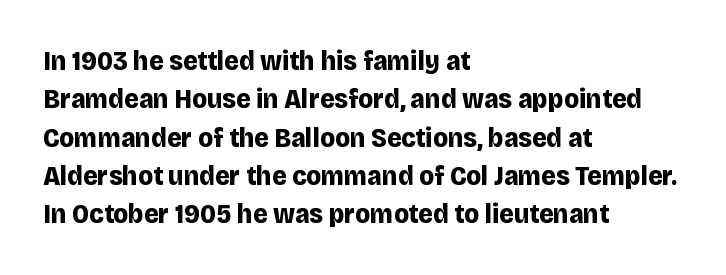
The image shows 28 px bold sans-serif type, upright; set left-aligned, normal line spacing (1.37x), normal letter spacing, not underlined; low stroke contrast and a large x-height.
